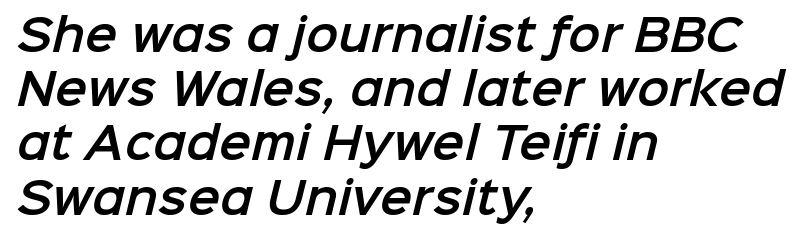
Students, observe: this is what conventionally led text looks like. I'd call this a sans setting — the letters go barefoot. These lines are rendered in a variable-pitch font. Every row of glyphs begins at an identical x-position on the left. Here the glyphs are tracked normally, forming tight word shapes.
